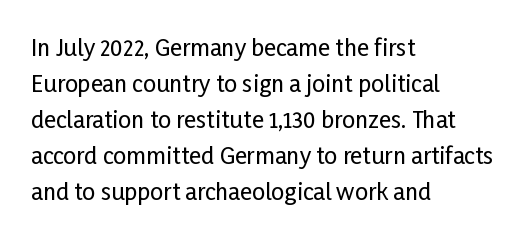
The passage shown has conventional tracking throughout. The axis of the letterforms is exactly vertical. In CSS terms this would be text-align: left. The area under the type is left untouched.
